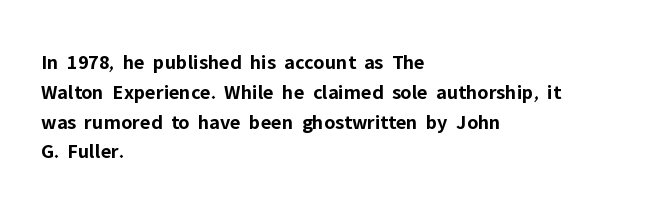
The image shows 21 px bold type, upright; set left-aligned, normal line spacing (1.42x), normal letter spacing, not underlined.
